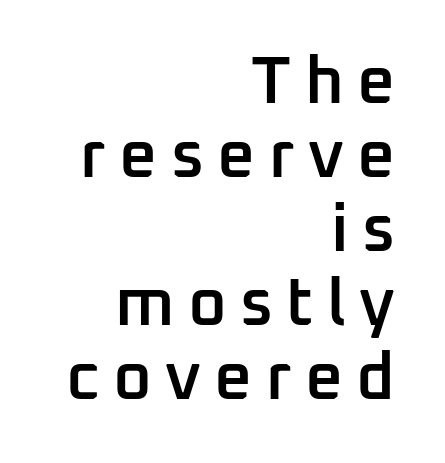
{"serif": "no", "italic": "no", "bold": "semi", "weight": "semibold", "width": "normal", "stroke_contrast": "low", "x_height": "medium", "monospaced": "no", "underline": "no", "align": "right", "line_spacing": "tight", "line_spacing_ratio": 1.12, "letter_spacing": "wide", "letter_spacing_em": 0.2, "glyph_px": 66}
